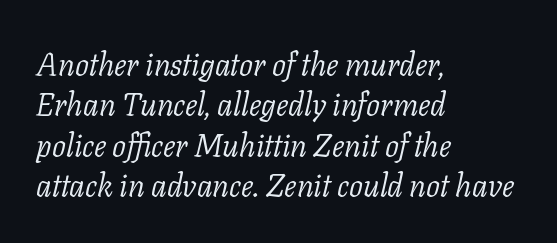
{"serif": "yes", "italic": "yes", "lean": "right", "slant_degrees": 11, "bold": "no", "weight": "light", "width": "normal", "stroke_contrast": "low", "x_height": "medium", "monospaced": "no", "underline": "no", "align": "left", "line_spacing": "normal", "line_spacing_ratio": 1.3, "letter_spacing": "normal", "letter_spacing_em": 0.0, "glyph_px": 31}
